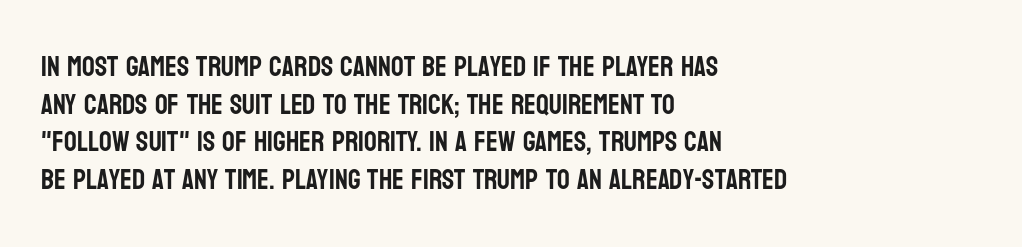
Q: Is the text italic (slanted)? A: No, it is upright.
Q: Is the typeface a serif or a sans-serif typeface? A: Sans-serif.
Q: Is the text underlined? A: No.
Q: How is the paragraph aligned? A: Left-aligned.
Q: Is the spacing between letters normal or unusually wide? A: Normal.
Q: Is the spacing between lines tight, normal or loose? A: Normal.
Q: Width (condensed, normal, or wide)? A: Condensed.
Q: Stroke contrast? A: Low.
Q: x-height? A: Large.
Q: Monospaced? A: No.
